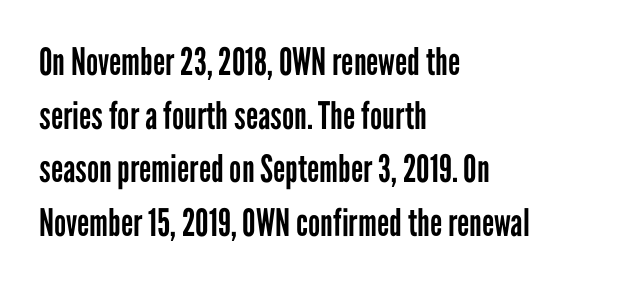
The image shows 38 px regular-weight, condensed sans-serif type, upright; set left-aligned, normal line spacing (1.41x), normal letter spacing, not underlined; low stroke contrast and a medium x-height.
